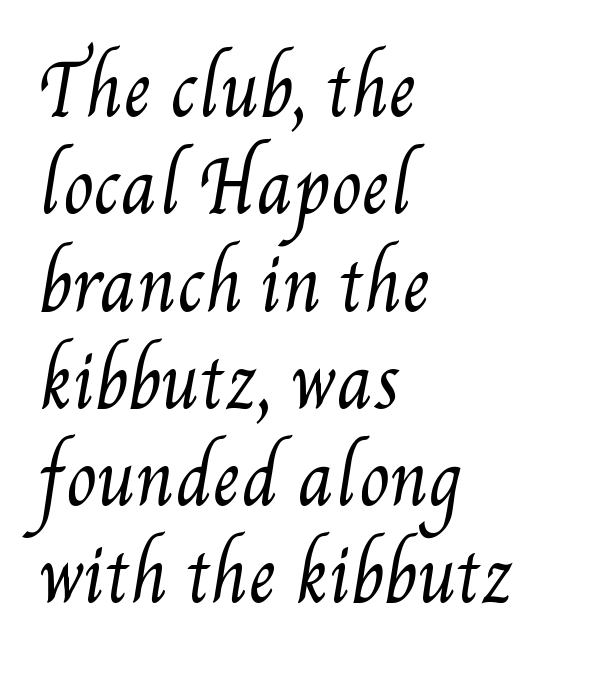
The image shows 70 px regular-weight, condensed type; set left-aligned, normal line spacing (1.39x), normal letter spacing, not underlined; medium stroke contrast and a small x-height.
